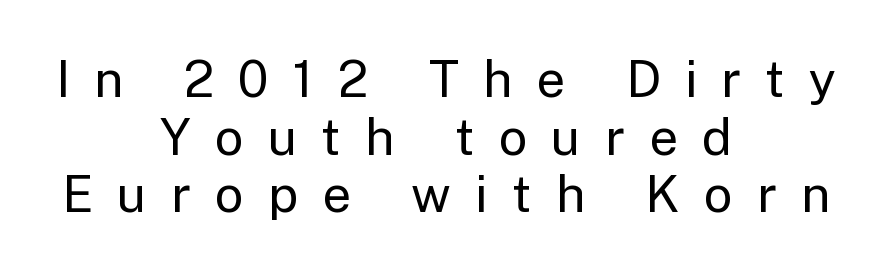
Q: Is the text bold? A: No.
Q: Is the text italic (slanted)? A: No, it is upright.
Q: Is the typeface a serif or a sans-serif typeface? A: Sans-serif.
Q: Is the text underlined? A: No.
Q: How is the paragraph aligned? A: Centered.
Q: Is the spacing between letters normal or unusually wide? A: Unusually wide.
Q: Is the spacing between lines tight, normal or loose? A: Tight.
Q: Width (condensed, normal, or wide)? A: Normal.
Q: Stroke contrast? A: Low.
Q: x-height? A: Medium.
Q: Monospaced? A: No.
